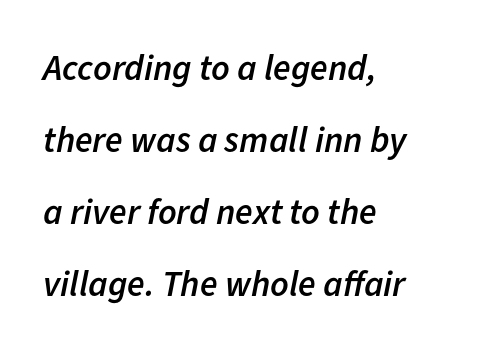
{"italic": "yes", "lean": "right", "slant_degrees": 11, "bold": "semi", "weight": "semibold", "width": "normal", "stroke_contrast": "low", "x_height": "medium", "monospaced": "no", "underline": "no", "align": "left", "line_spacing": "loose", "line_spacing_ratio": 2.0, "letter_spacing": "normal", "letter_spacing_em": 0.0, "glyph_px": 36}
